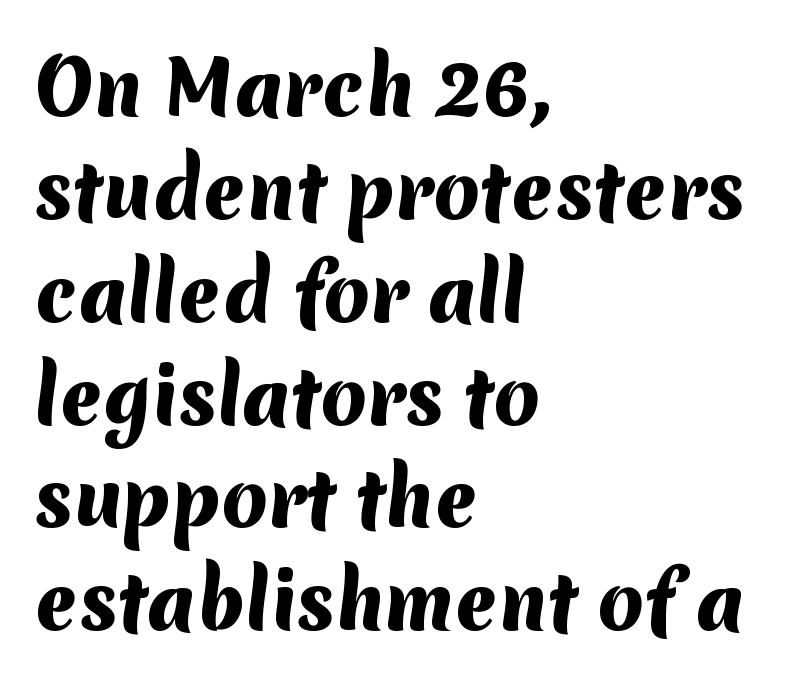
{"serif": "no", "bold": "yes", "weight": "heavy", "width": "normal", "stroke_contrast": "medium", "x_height": "medium", "monospaced": "no", "underline": "no", "align": "left", "line_spacing": "normal", "line_spacing_ratio": 1.39, "letter_spacing": "normal", "letter_spacing_em": 0.0, "glyph_px": 74}
